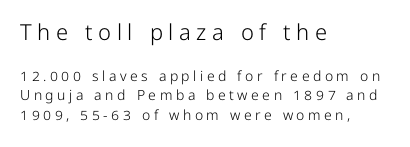
{"italic": "no", "bold": "no", "underline": "no", "align": "left", "line_spacing": "normal", "line_spacing_ratio": 1.38, "letter_spacing": "wide", "letter_spacing_em": 0.25, "larger_block": "first", "size_ratio": 1.57, "glyph_px": 22}
